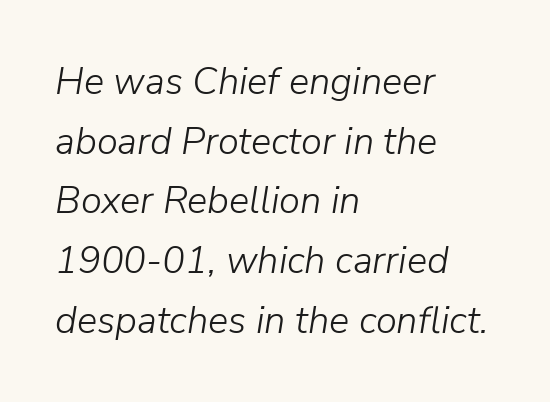
The image shows 38 px light type, italic (leaning right); set left-aligned, normal line spacing (1.57x), normal letter spacing, not underlined; low stroke contrast and a medium x-height.
